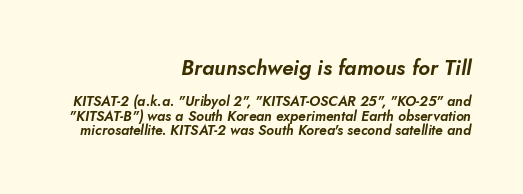
Q: Is the text italic (slanted)? A: Yes, it leans right by about 10 degrees.
Q: Is the text underlined? A: No.
Q: How is the paragraph aligned? A: Right-aligned.
Q: Is the spacing between letters normal or unusually wide? A: Normal.
Q: Is the spacing between lines tight, normal or loose? A: Tight.
Q: Which block of text is set in a larger size, the first (top) or the second (bottom)? A: The first (top) one.
